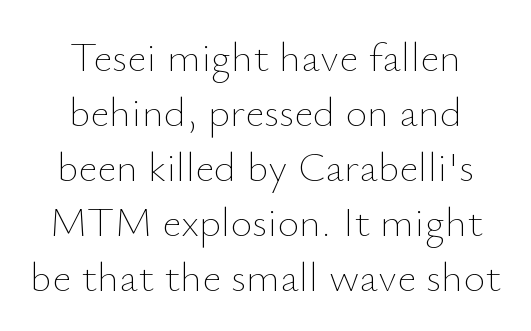
{"italic": "no", "bold": "no", "weight": "thin", "width": "normal", "stroke_contrast": "low", "x_height": "small", "monospaced": "no", "underline": "no", "align": "center", "line_spacing": "normal", "line_spacing_ratio": 1.31, "letter_spacing": "normal", "letter_spacing_em": 0.0, "glyph_px": 42}
